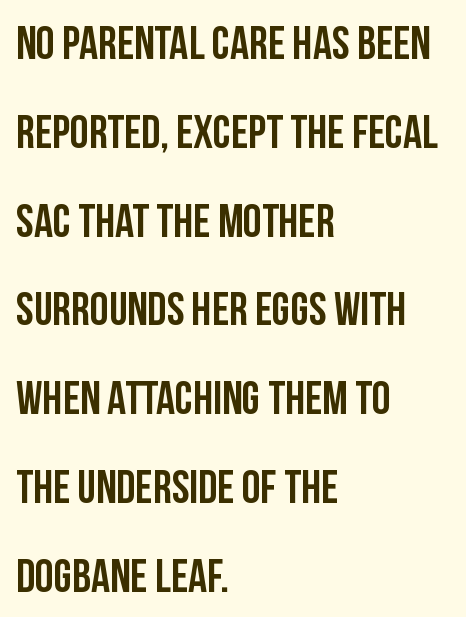
Q: Is the text italic (slanted)? A: No, it is upright.
Q: Is the typeface a serif or a sans-serif typeface? A: Sans-serif.
Q: Is the text underlined? A: No.
Q: How is the paragraph aligned? A: Left-aligned.
Q: Is the spacing between letters normal or unusually wide? A: Normal.
Q: Width (condensed, normal, or wide)? A: Condensed.
Q: Stroke contrast? A: Low.
Q: x-height? A: Large.
Q: Monospaced? A: No.
